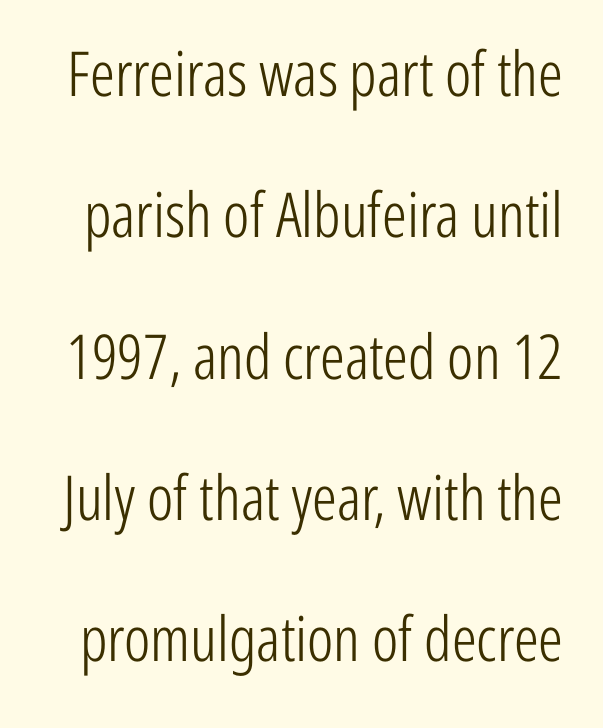
Q: Is the text bold? A: No.
Q: Is the text italic (slanted)? A: No, it is upright.
Q: Is the typeface a serif or a sans-serif typeface? A: Sans-serif.
Q: Is the text underlined? A: No.
Q: Is the spacing between letters normal or unusually wide? A: Normal.
Q: Is the spacing between lines tight, normal or loose? A: Loose.
Q: Width (condensed, normal, or wide)? A: Condensed.
Q: Stroke contrast? A: Low.
Q: x-height? A: Medium.
Q: Monospaced? A: No.
